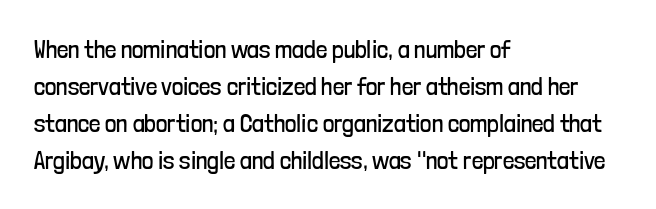
The image shows 25 px text type, upright; set left-aligned, normal line spacing (1.48x), normal letter spacing, not underlined.
